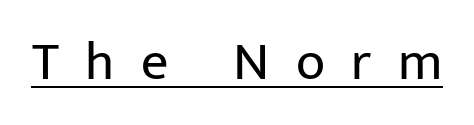
The image shows 54 px regular-weight sans-serif type, upright; set unusually wide letter spacing (+0.49 em), underlined; low stroke contrast and a medium x-height.
